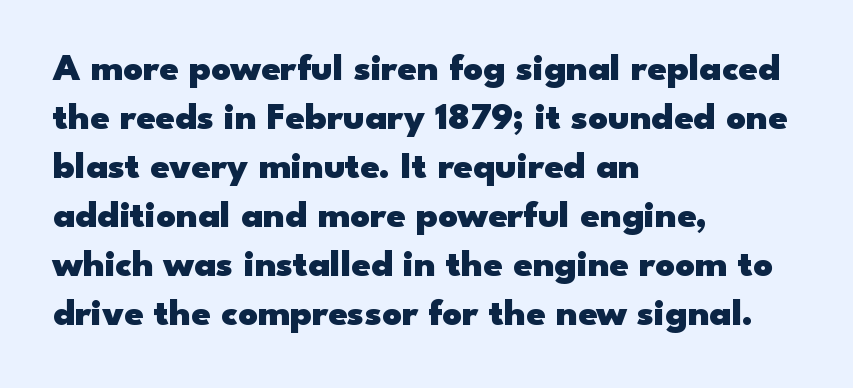
Q: Is the text bold? A: Yes.
Q: Is the text italic (slanted)? A: No, it is upright.
Q: Is the typeface a serif or a sans-serif typeface? A: Sans-serif.
Q: Is the text underlined? A: No.
Q: How is the paragraph aligned? A: Left-aligned.
Q: Is the spacing between letters normal or unusually wide? A: Normal.
Q: Is the spacing between lines tight, normal or loose? A: Normal.
Q: Width (condensed, normal, or wide)? A: Wide.
Q: Stroke contrast? A: Low.
Q: x-height? A: Small.
Q: Monospaced? A: No.
